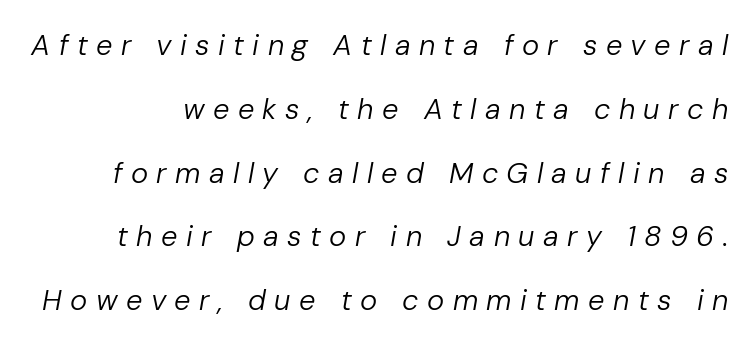
The image shows 29 px regular-weight type, italic (leaning right); set loose line spacing (2.2x), unusually wide letter spacing (+0.29 em), not underlined; low stroke contrast and a medium x-height.
